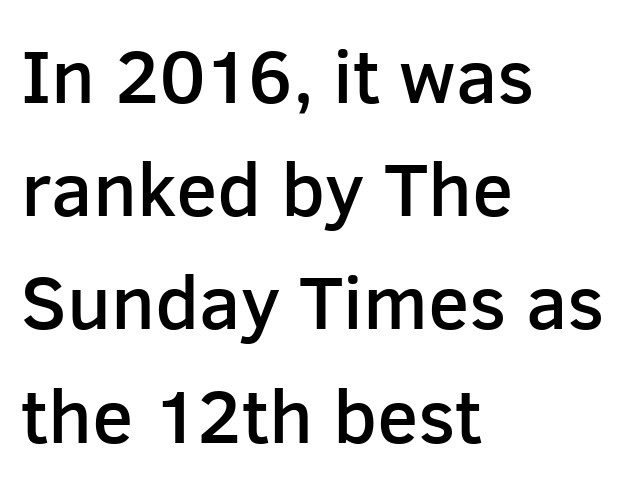
The image shows 76 px semibold sans-serif type, upright; set left-aligned, normal line spacing (1.49x), normal letter spacing, not underlined; low stroke contrast and a medium x-height.
